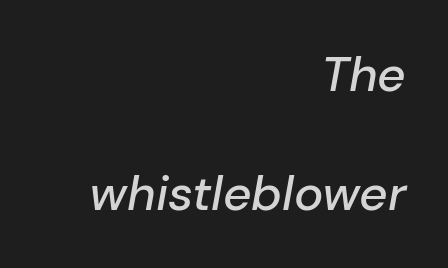
Q: Is the text italic (slanted)? A: Yes, it leans right by about 10 degrees.
Q: Is the text underlined? A: No.
Q: How is the paragraph aligned? A: Right-aligned.
Q: Is the spacing between letters normal or unusually wide? A: Normal.
Q: Is the spacing between lines tight, normal or loose? A: Loose.
Q: Width (condensed, normal, or wide)? A: Normal.
Q: Stroke contrast? A: Low.
Q: x-height? A: Medium.
Q: Monospaced? A: No.
